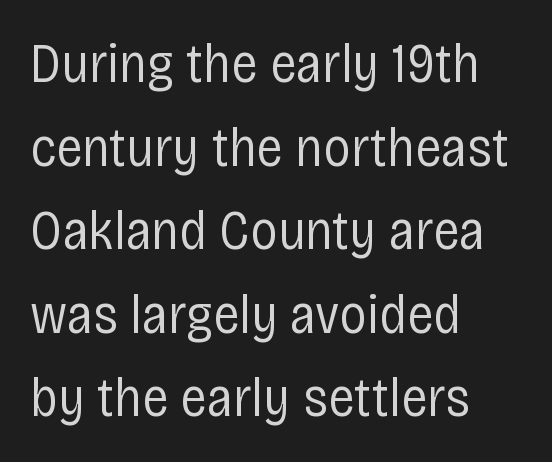
The image shows 55 px regular-weight, condensed sans-serif type, upright; set left-aligned, normal line spacing (1.52x), normal letter spacing, not underlined; low stroke contrast and a large x-height.
